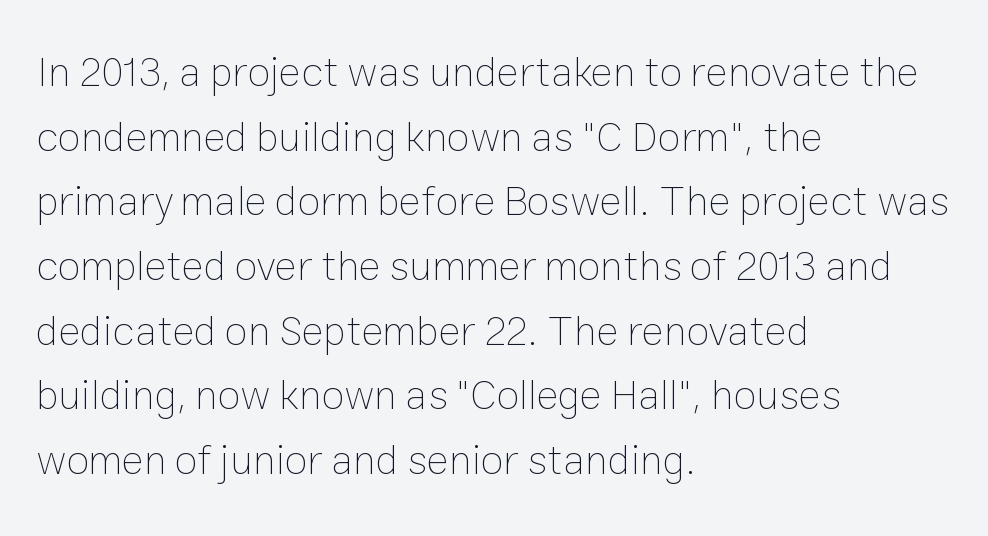
The image shows 42 px thin type, upright; set left-aligned, normal line spacing (1.54x), normal letter spacing, not underlined; low stroke contrast and a medium x-height.
